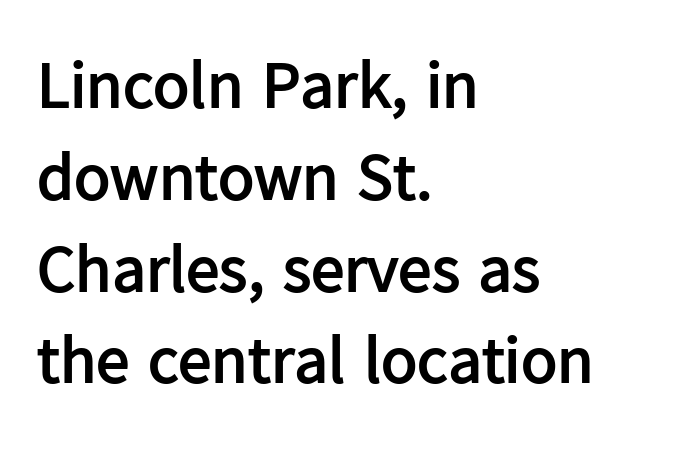
The image shows 67 px semibold sans-serif type, upright; set left-aligned, normal line spacing (1.37x), normal letter spacing, not underlined; low stroke contrast and a medium x-height.
